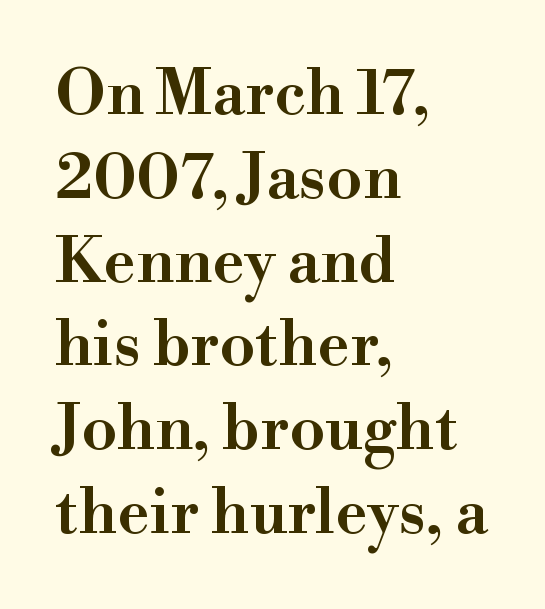
The image shows 63 px semibold serif type, upright; set left-aligned, normal line spacing (1.33x), normal letter spacing, not underlined; high stroke contrast and a small x-height.
